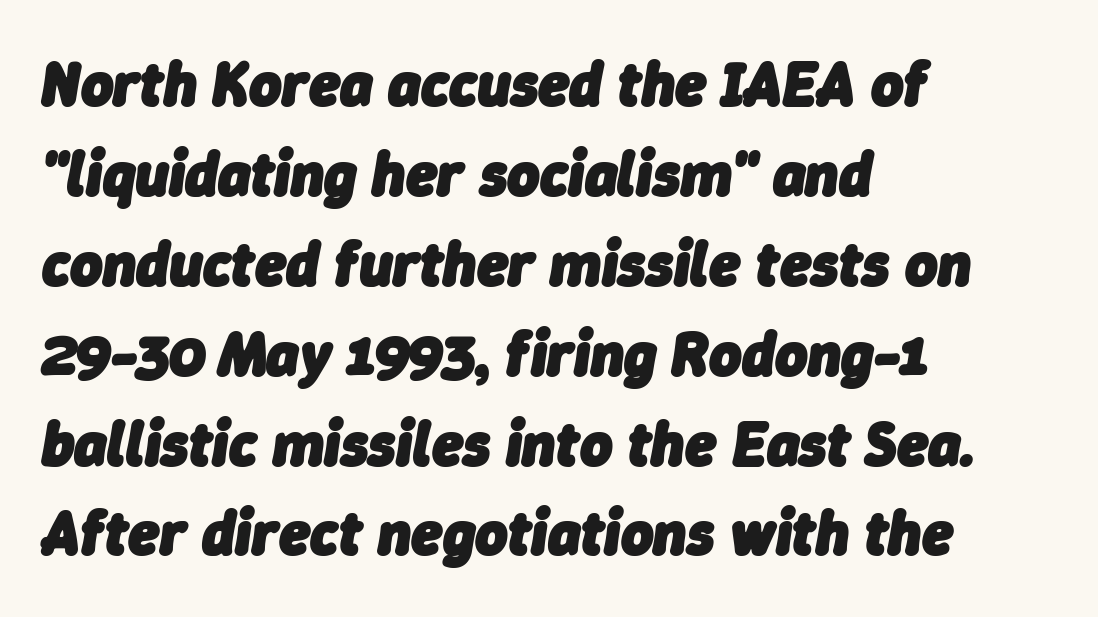
Q: Is the text bold? A: Yes.
Q: Is the text italic (slanted)? A: Yes, it leans right by about 9 degrees.
Q: Is the text underlined? A: No.
Q: How is the paragraph aligned? A: Left-aligned.
Q: Is the spacing between letters normal or unusually wide? A: Normal.
Q: Is the spacing between lines tight, normal or loose? A: Normal.
Q: Width (condensed, normal, or wide)? A: Normal.
Q: Stroke contrast? A: Low.
Q: x-height? A: Medium.
Q: Monospaced? A: No.
